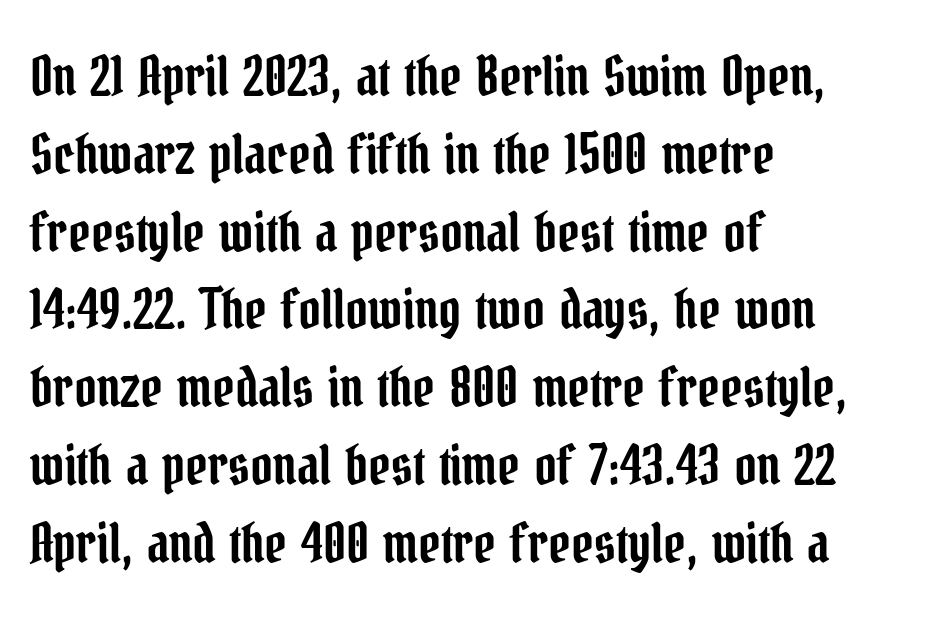
{"serif": "yes", "italic": "no", "width": "condensed", "stroke_contrast": "low", "x_height": "medium", "monospaced": "no", "underline": "no", "align": "left", "line_spacing": "normal", "line_spacing_ratio": 1.44, "letter_spacing": "normal", "letter_spacing_em": 0.0, "glyph_px": 54}
